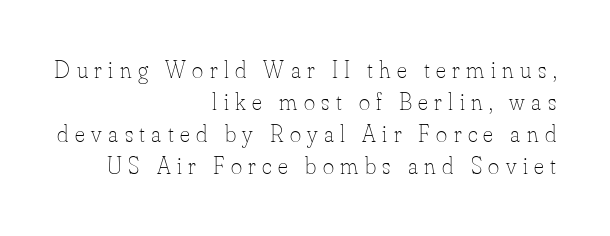
The image shows 24 px text type, upright; set right-aligned, normal line spacing (1.34x), unusually wide letter spacing (+0.27 em), not underlined.
